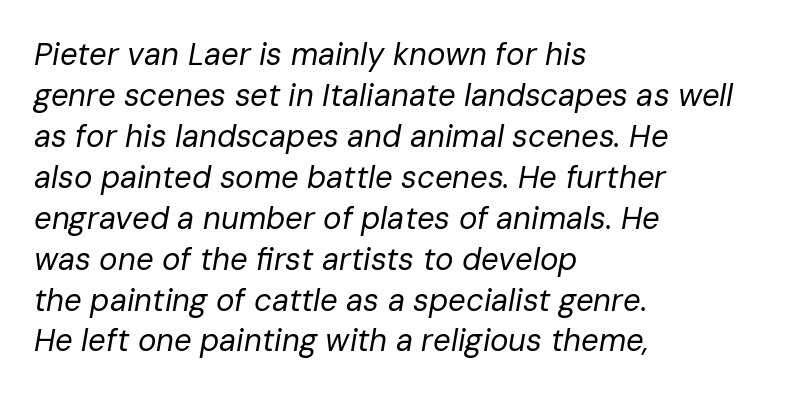
Q: Is the text bold? A: No.
Q: Is the text italic (slanted)? A: Yes, it leans right by about 10 degrees.
Q: Is the text underlined? A: No.
Q: How is the paragraph aligned? A: Left-aligned.
Q: Is the spacing between letters normal or unusually wide? A: Normal.
Q: Is the spacing between lines tight, normal or loose? A: Normal.
Q: Width (condensed, normal, or wide)? A: Normal.
Q: Stroke contrast? A: Low.
Q: x-height? A: Medium.
Q: Monospaced? A: No.
